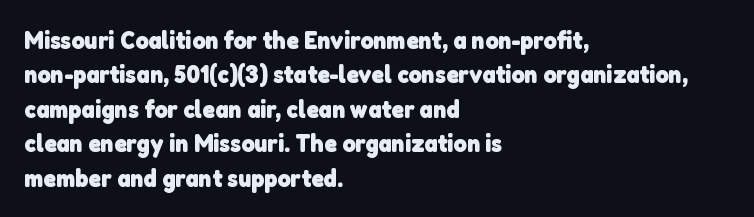
The image shows 25 px bold type; set left-aligned, normal line spacing (1.38x), normal letter spacing, not underlined.
